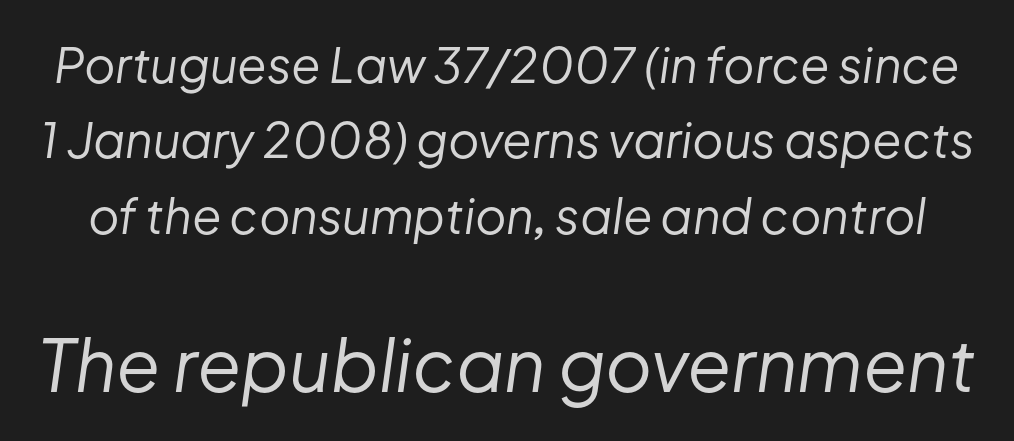
The later block is typeset at a bigger size than the earlier block. Looking at the ascenders, they clearly lean. You could not count columns in this text — the font is proportionally spaced. The glyphs are unaccompanied by any horizontal stroke below them. Between one letter and the next there's only the usual sliver of space.
